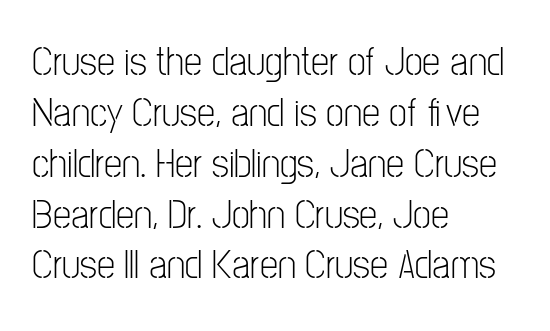
The image shows 41 px light, condensed sans-serif type, upright; set left-aligned, line spacing 1.24x, normal letter spacing, not underlined; low stroke contrast and a medium x-height.
